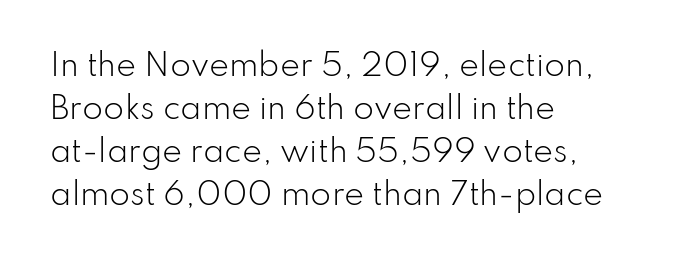
Glyph-to-glyph distance matches everyday printed text. Think of a printed novel: that variable character pitch is what you see here. Stroke thickness stays within the range of a standard reading face or lighter. Interline gaps are of average width in this sample. Font category for this specimen: sans-serif. It's the straight-up-and-down kind of type.
